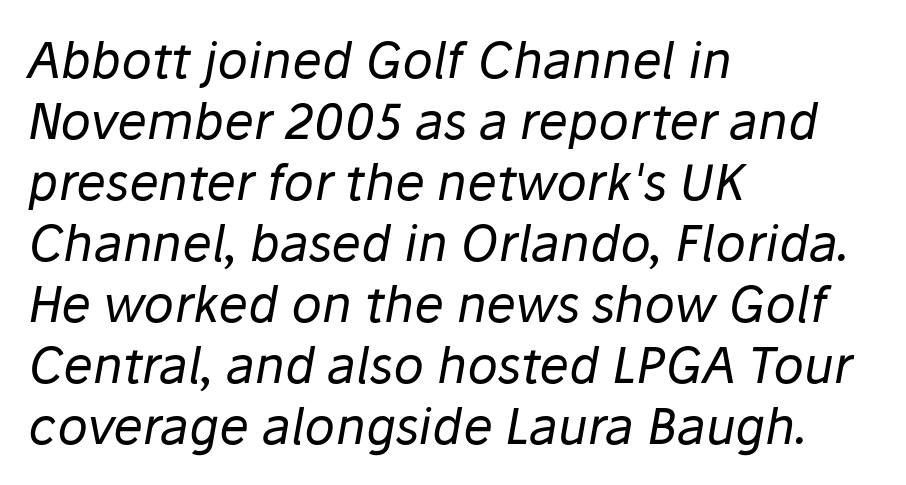
The compositor pushed each line to the left boundary. Is this a heavy cut? Hardly; it is regular or lighter. Each row of text sits above clean, open space. Observe the ordinary spacing: letters are neighbours, not strangers. Here the designer chose a conventional face with non-uniform glyph widths.
